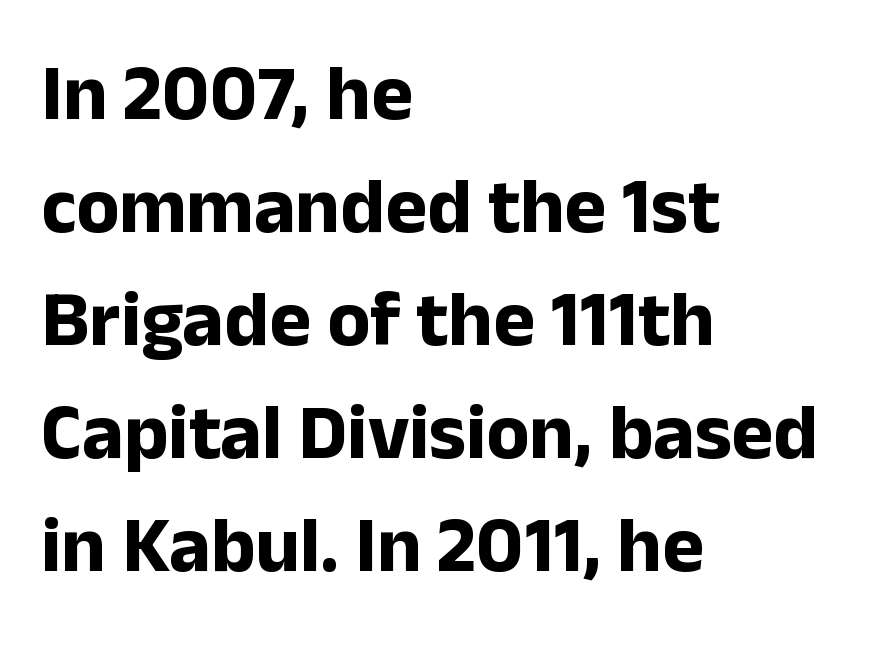
The image shows 79 px bold sans-serif type, upright; set left-aligned, normal line spacing (1.43x), normal letter spacing, not underlined; low stroke contrast and a medium x-height.
